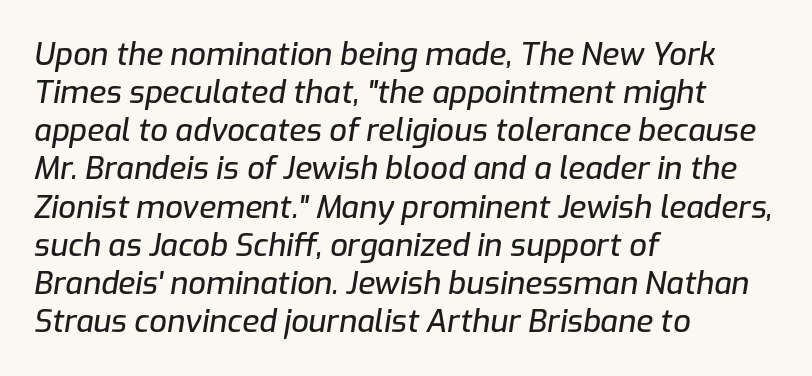
{"italic": "yes", "lean": "right", "slant_degrees": 9, "width": "normal", "stroke_contrast": "low", "x_height": "medium", "monospaced": "no", "underline": "no", "align": "left", "line_spacing_ratio": 1.23, "letter_spacing": "normal", "letter_spacing_em": 0.0, "glyph_px": 31}
